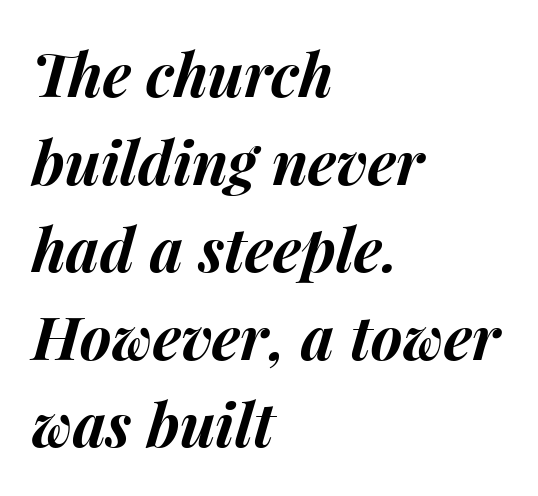
Q: Is the text bold? A: Yes.
Q: Is the text italic (slanted)? A: Yes, it leans right by about 15 degrees.
Q: Is the text underlined? A: No.
Q: How is the paragraph aligned? A: Left-aligned.
Q: Is the spacing between letters normal or unusually wide? A: Normal.
Q: Is the spacing between lines tight, normal or loose? A: Normal.
Q: Width (condensed, normal, or wide)? A: Normal.
Q: Stroke contrast? A: Medium.
Q: x-height? A: Medium.
Q: Monospaced? A: No.
